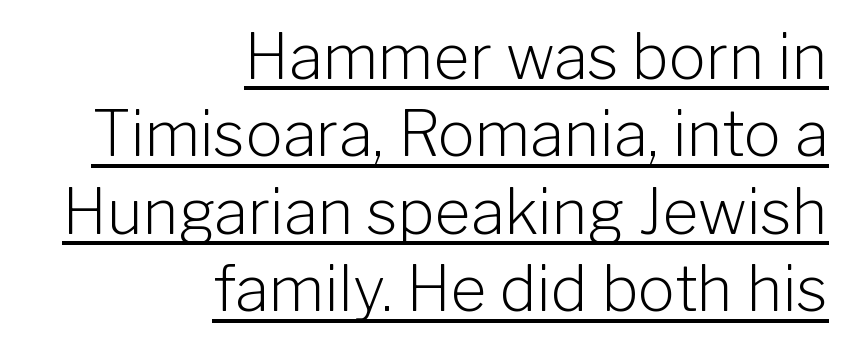
Q: Is the text bold? A: No.
Q: Is the text italic (slanted)? A: No, it is upright.
Q: Is the typeface a serif or a sans-serif typeface? A: Sans-serif.
Q: Is the text underlined? A: Yes.
Q: How is the paragraph aligned? A: Right-aligned.
Q: Is the spacing between letters normal or unusually wide? A: Normal.
Q: Is the spacing between lines tight, normal or loose? A: Normal.
Q: Width (condensed, normal, or wide)? A: Normal.
Q: Stroke contrast? A: Low.
Q: x-height? A: Medium.
Q: Monospaced? A: No.
